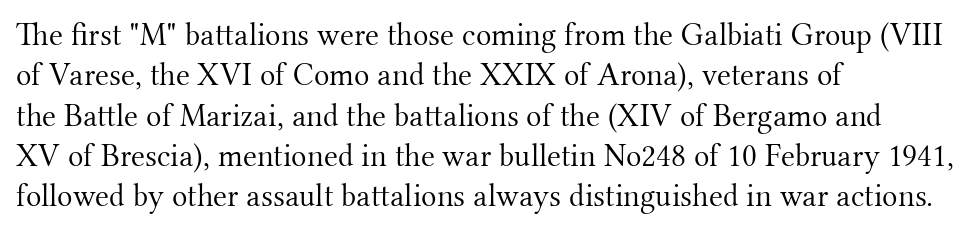
{"serif": "yes", "italic": "no", "bold": "no", "weight": "light", "width": "normal", "stroke_contrast": "medium", "x_height": "small", "monospaced": "no", "underline": "no", "align": "left", "line_spacing": "normal", "line_spacing_ratio": 1.26, "letter_spacing": "normal", "letter_spacing_em": 0.0, "glyph_px": 32}
